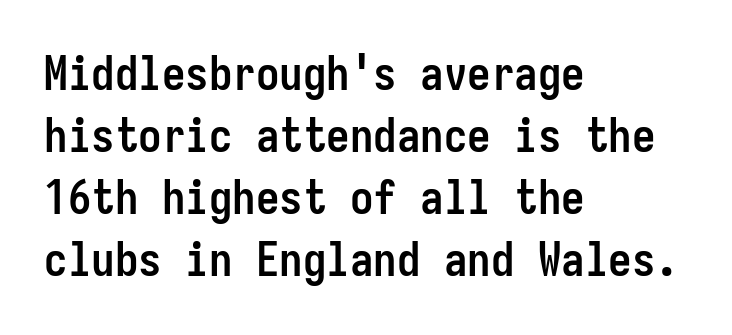
Q: Is the text bold? A: Yes.
Q: Is the text italic (slanted)? A: No, it is upright.
Q: Is the typeface a serif or a sans-serif typeface? A: Sans-serif.
Q: Is the text underlined? A: No.
Q: How is the paragraph aligned? A: Left-aligned.
Q: Is the spacing between letters normal or unusually wide? A: Normal.
Q: Is the spacing between lines tight, normal or loose? A: Normal.
Q: Width (condensed, normal, or wide)? A: Condensed.
Q: Stroke contrast? A: Low.
Q: x-height? A: Medium.
Q: Monospaced? A: Yes.
